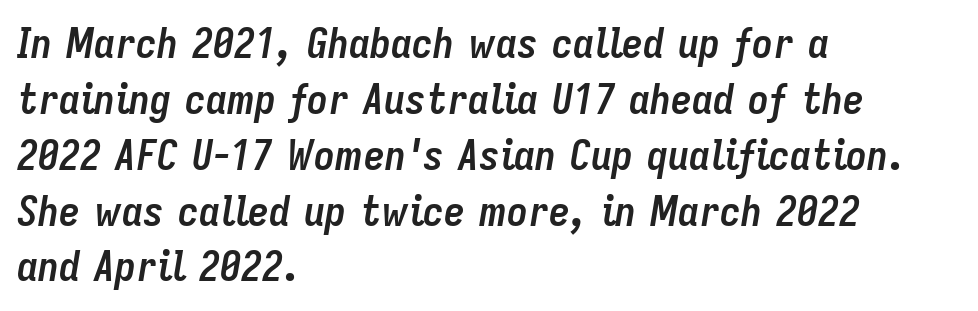
Q: Is the text bold? A: Yes.
Q: Is the text italic (slanted)? A: Yes, it leans right by about 9 degrees.
Q: Is the text underlined? A: No.
Q: How is the paragraph aligned? A: Left-aligned.
Q: Is the spacing between letters normal or unusually wide? A: Normal.
Q: Is the spacing between lines tight, normal or loose? A: Normal.
Q: Width (condensed, normal, or wide)? A: Condensed.
Q: Stroke contrast? A: Low.
Q: x-height? A: Medium.
Q: Monospaced? A: No.
